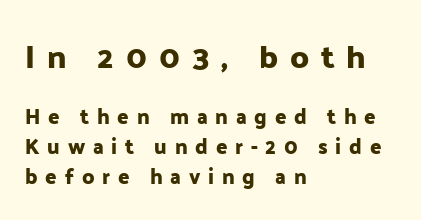
The image shows 32 px sans-serif type, upright; set left-aligned, normal line spacing (1.42x), unusually wide letter spacing (+0.37 em), not underlined; the first (top) block is 1.52x larger; low stroke contrast and a medium x-height.
